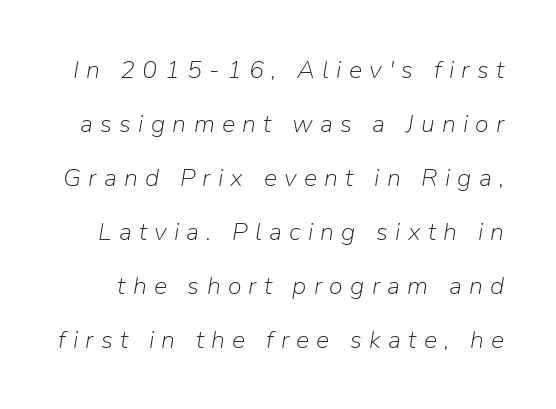
The image shows 25 px text type, italic (leaning right); set loose line spacing (2.16x), unusually wide letter spacing (+0.29 em), not underlined.
